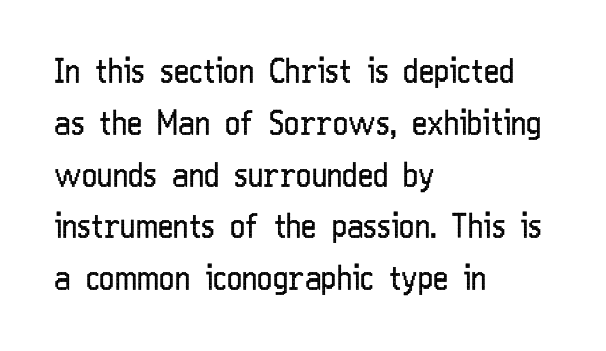
A typesetter would call this zero additional tracking. The lines in this sample share a left origin and differ only in where they stop. Each letter keeps its own natural width here, so spacing adapts to shape. Descenders are the only things crossing below the line. Weight: not bold — regular or lighter.
